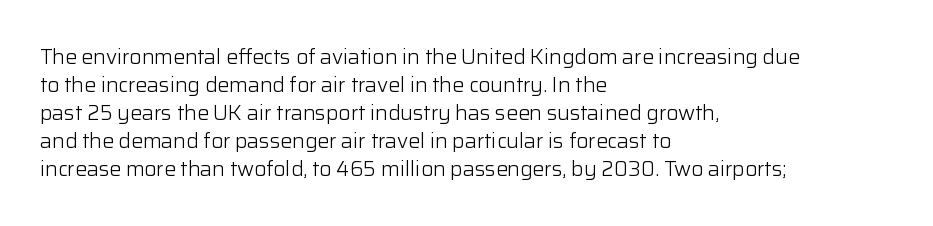
{"italic": "no", "bold": "no", "underline": "no", "align": "left", "line_spacing": "normal", "line_spacing_ratio": 1.33, "letter_spacing": "normal", "letter_spacing_em": 0.0, "glyph_px": 21}
